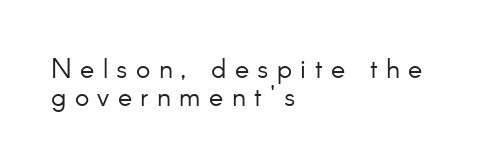
{"italic": "no", "bold": "no", "underline": "no", "align": "left", "line_spacing": "tight", "line_spacing_ratio": 1.05, "letter_spacing": "wide", "letter_spacing_em": 0.31, "glyph_px": 27}
